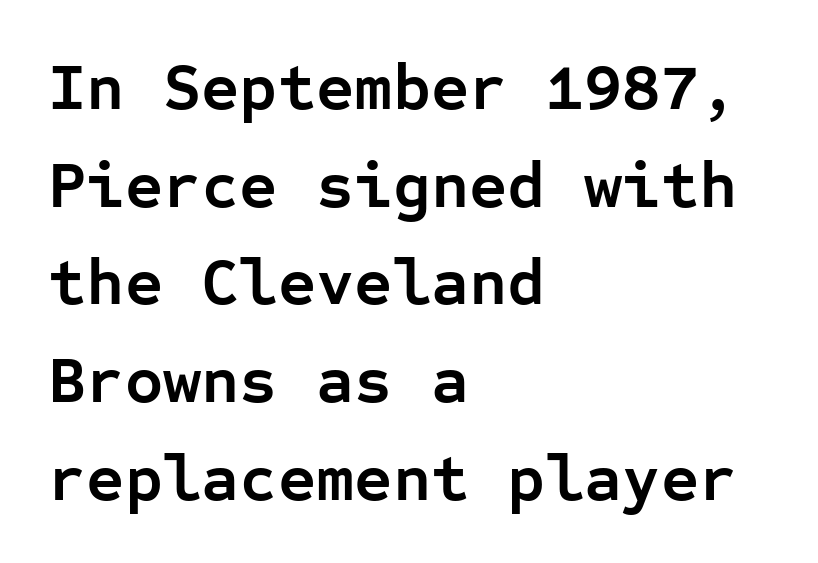
Does extra space separate the letters? No, they use regular spacing. Typographic density is high because the face is bold. The passage shown is typed in a monospace face where columns stay perfectly aligned. This rendering uses left alignment, leaving the right contour irregular.
